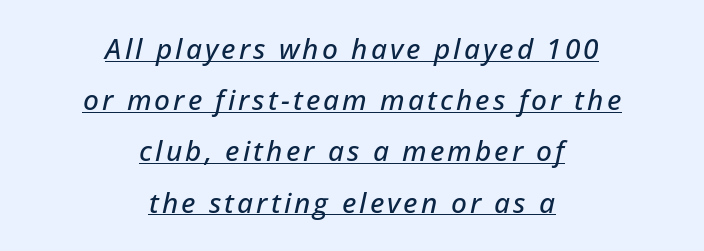
{"italic": "yes", "lean": "right", "slant_degrees": 12, "width": "normal", "stroke_contrast": "low", "x_height": "medium", "monospaced": "no", "underline": "yes", "align": "center", "line_spacing_ratio": 1.83, "glyph_px": 28}
